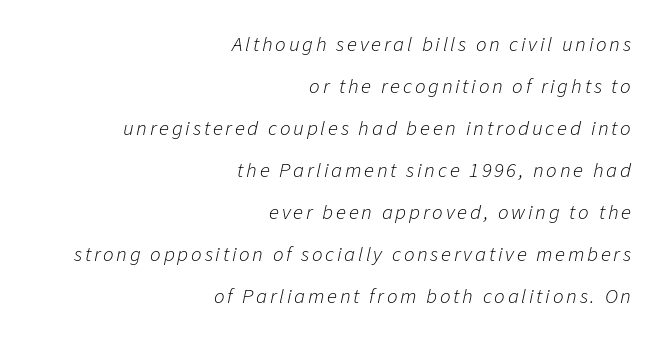
A typesetter would mark this as italic. The paragraph has a hard right edge and a soft left edge. Nothing heavy about these letters — not bold at all. One glance says open: line gaps are wider than usual.
